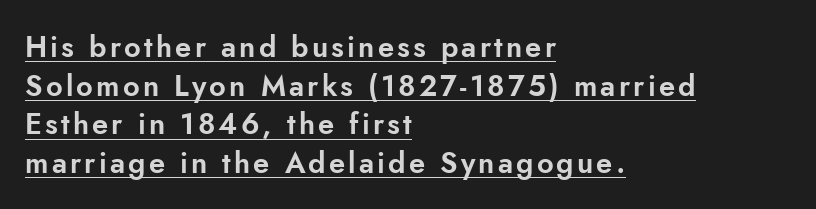
Q: Is the text italic (slanted)? A: No, it is upright.
Q: Is the typeface a serif or a sans-serif typeface? A: Sans-serif.
Q: Is the text underlined? A: Yes.
Q: How is the paragraph aligned? A: Left-aligned.
Q: Is the spacing between lines tight, normal or loose? A: Normal.
Q: Width (condensed, normal, or wide)? A: Normal.
Q: Stroke contrast? A: Low.
Q: x-height? A: Small.
Q: Monospaced? A: No.
